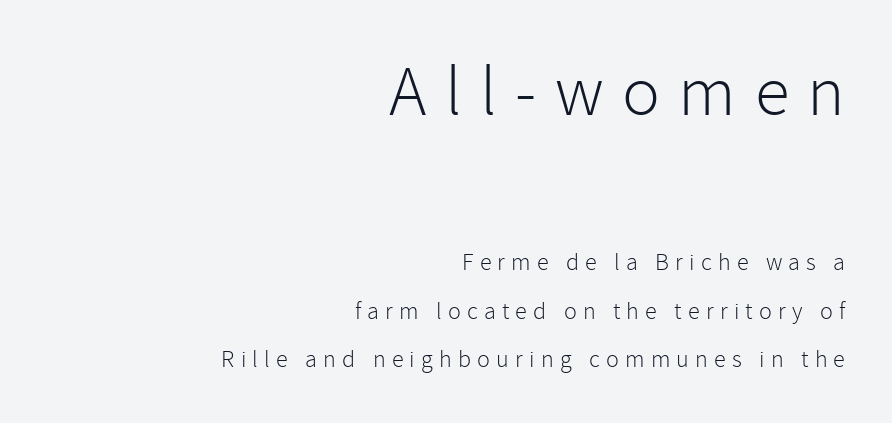
The image shows 71 px light sans-serif type, upright; set right-aligned, loose line spacing (2.02x), unusually wide letter spacing (+0.26 em), not underlined; the first (top) block is 2.96x larger; low stroke contrast and a medium x-height.
